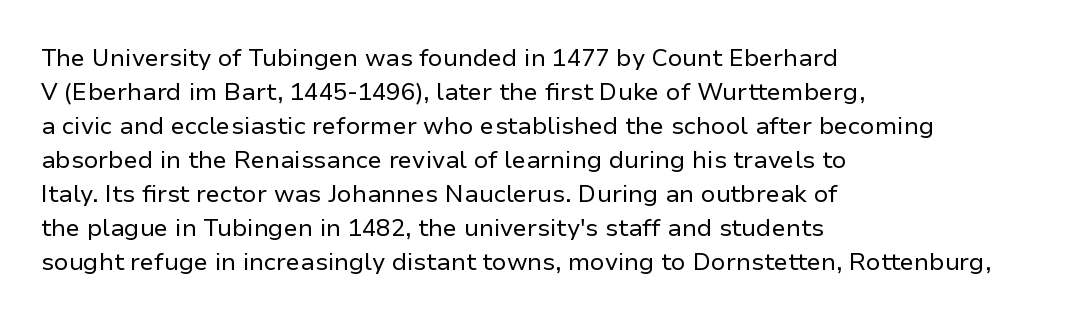
The image shows 24 px text type, upright; set left-aligned, normal line spacing (1.42x), normal letter spacing, not underlined.
